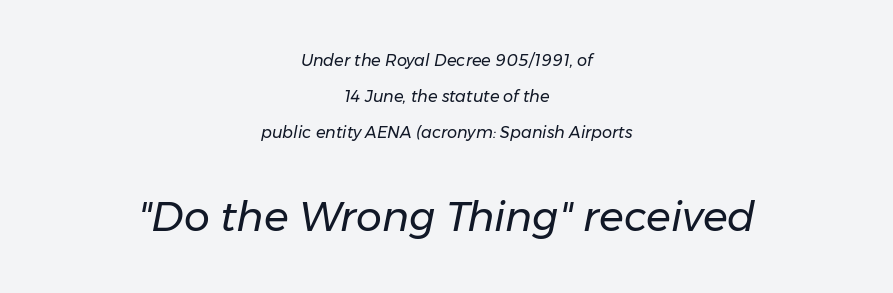
Q: Is the text bold? A: No.
Q: Is the text italic (slanted)? A: Yes, it leans right by about 11 degrees.
Q: Is the text underlined? A: No.
Q: How is the paragraph aligned? A: Centered.
Q: Is the spacing between letters normal or unusually wide? A: Normal.
Q: Is the spacing between lines tight, normal or loose? A: Loose.
Q: Which block of text is set in a larger size, the first (top) or the second (bottom)? A: The second (bottom) one.
Q: Width (condensed, normal, or wide)? A: Normal.
Q: Stroke contrast? A: Low.
Q: x-height? A: Medium.
Q: Monospaced? A: No.
